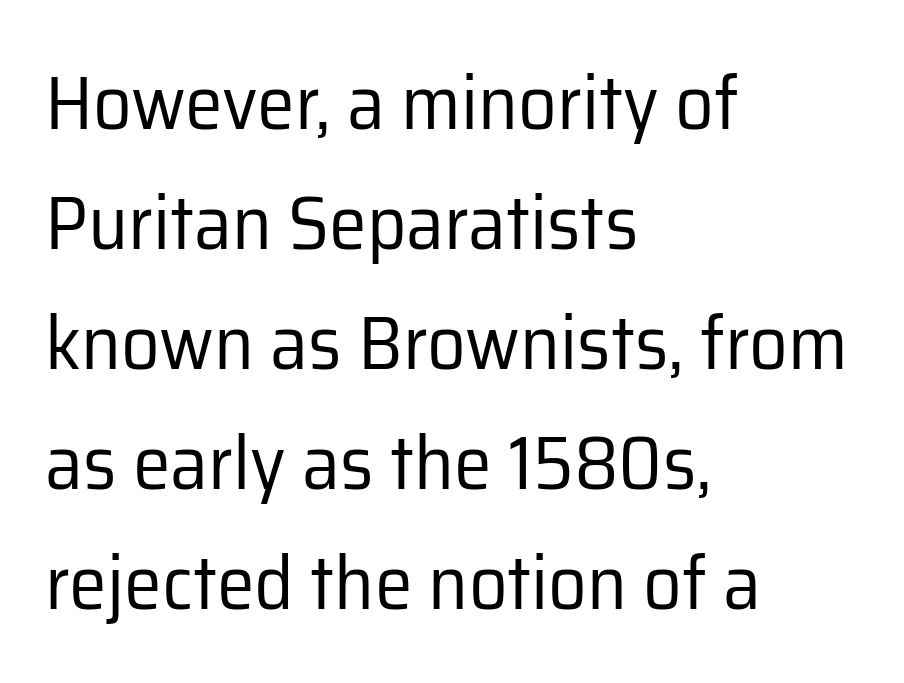
Q: Is the text bold? A: No.
Q: Is the text italic (slanted)? A: No, it is upright.
Q: Is the typeface a serif or a sans-serif typeface? A: Sans-serif.
Q: Is the text underlined? A: No.
Q: How is the paragraph aligned? A: Left-aligned.
Q: Is the spacing between letters normal or unusually wide? A: Normal.
Q: Is the spacing between lines tight, normal or loose? A: Normal.
Q: Width (condensed, normal, or wide)? A: Normal.
Q: Stroke contrast? A: Low.
Q: x-height? A: Medium.
Q: Monospaced? A: No.
